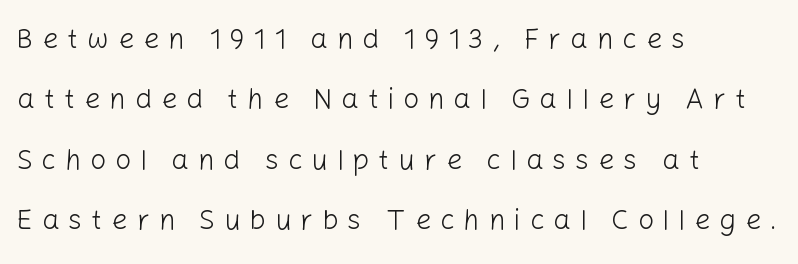
{"serif": "no", "italic": "no", "bold": "no", "weight": "light", "width": "normal", "stroke_contrast": "low", "x_height": "medium", "monospaced": "no", "underline": "no", "align": "left", "line_spacing": "loose", "line_spacing_ratio": 2.16, "letter_spacing": "wide", "letter_spacing_em": 0.32, "glyph_px": 28}
